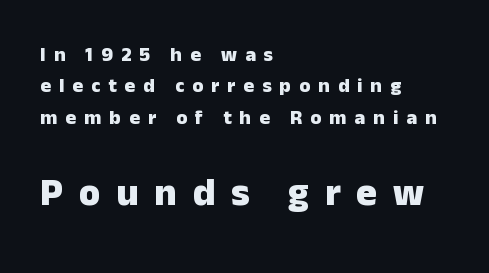
The image shows 39 px heavy sans-serif type, upright; set left-aligned, normal line spacing (1.57x), unusually wide letter spacing (+0.4 em), not underlined; the second (bottom) block is 1.95x larger; low stroke contrast and a medium x-height.
